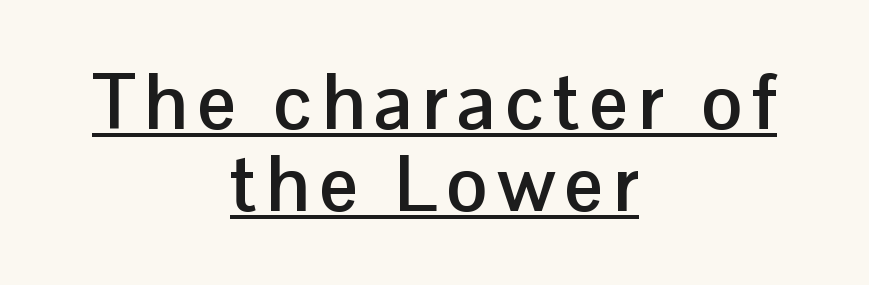
{"serif": "no", "italic": "no", "bold": "yes", "weight": "semibold", "width": "normal", "stroke_contrast": "low", "x_height": "medium", "monospaced": "no", "underline": "yes", "align": "center", "line_spacing": "tight", "line_spacing_ratio": 1.05, "glyph_px": 78}
